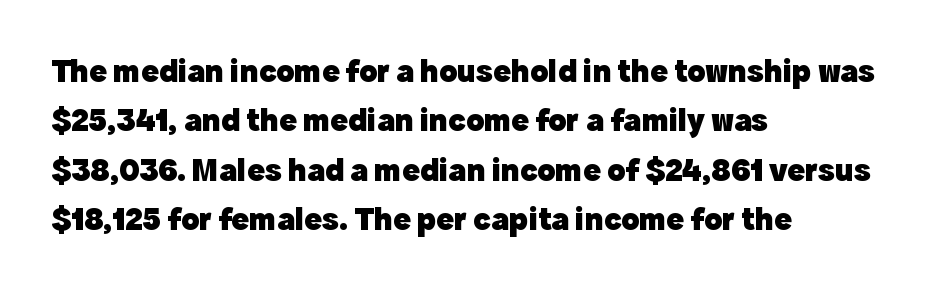
The image shows 33 px heavy sans-serif type, upright; set left-aligned, normal line spacing (1.5x), normal letter spacing, not underlined; a medium x-height.
